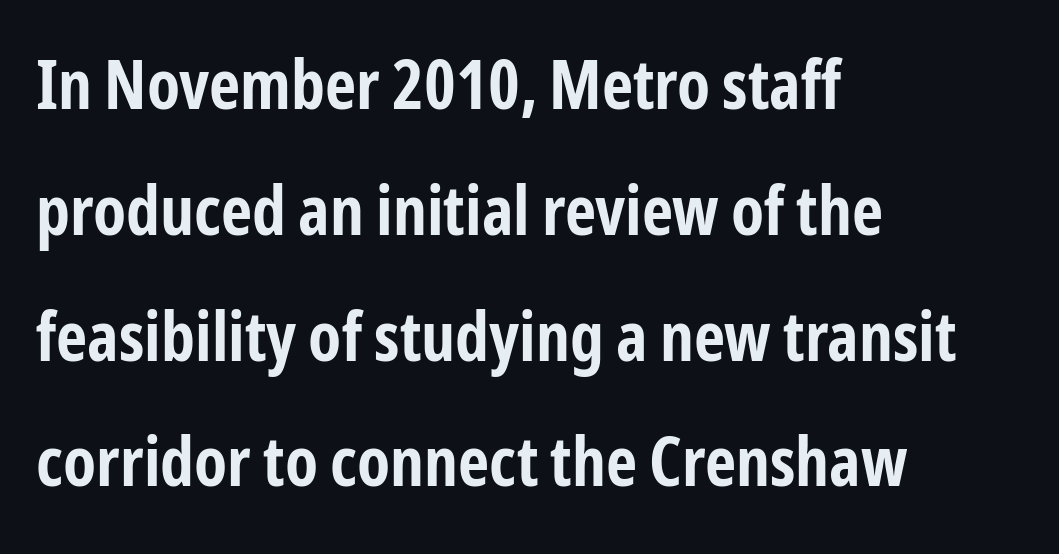
Strong, thick strokes mark this as bold type. The passage shown is typed in a proportional face where columns would drift. The paragraph has a hard left edge and a soft right edge. The glyphs in this specimen are sans serif.
